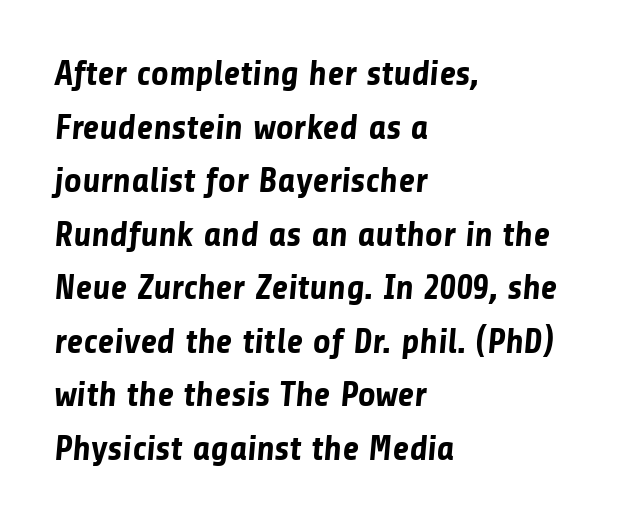
Q: Is the text bold? A: Yes.
Q: Is the typeface a serif or a sans-serif typeface? A: Sans-serif.
Q: Is the text underlined? A: No.
Q: How is the paragraph aligned? A: Left-aligned.
Q: Is the spacing between letters normal or unusually wide? A: Normal.
Q: Is the spacing between lines tight, normal or loose? A: Normal.
Q: Width (condensed, normal, or wide)? A: Normal.
Q: Stroke contrast? A: Low.
Q: x-height? A: Medium.
Q: Monospaced? A: No.
